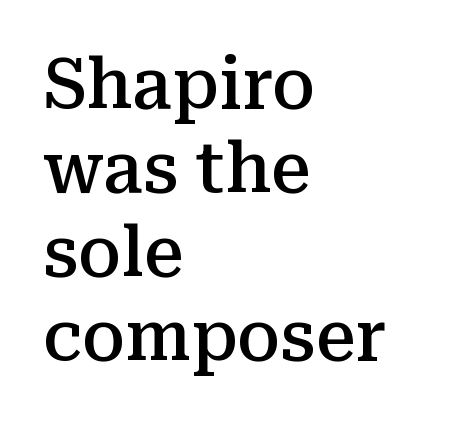
The image shows 70 px semibold serif type, upright; set left-aligned, line spacing 1.2x, normal letter spacing, not underlined; medium stroke contrast and a medium x-height.
